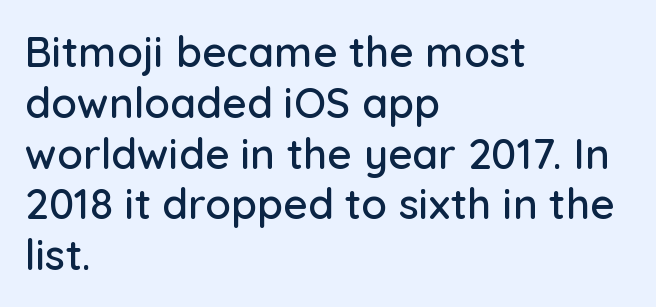
{"serif": "no", "italic": "no", "width": "normal", "stroke_contrast": "low", "x_height": "medium", "monospaced": "no", "underline": "no", "align": "left", "line_spacing_ratio": 1.21, "letter_spacing": "normal", "letter_spacing_em": 0.0, "glyph_px": 42}
